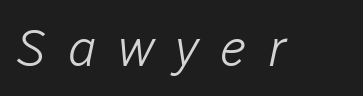
The image shows 52 px light type, italic (leaning right); set unusually wide letter spacing (+0.41 em), not underlined; low stroke contrast and a medium x-height.
